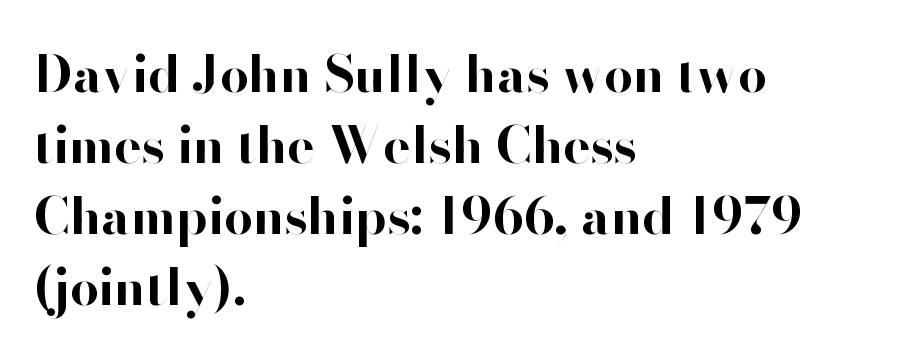
The image shows 51 px bold sans-serif type, upright; set left-aligned, normal line spacing (1.39x), normal letter spacing, not underlined; high stroke contrast and a small x-height.
